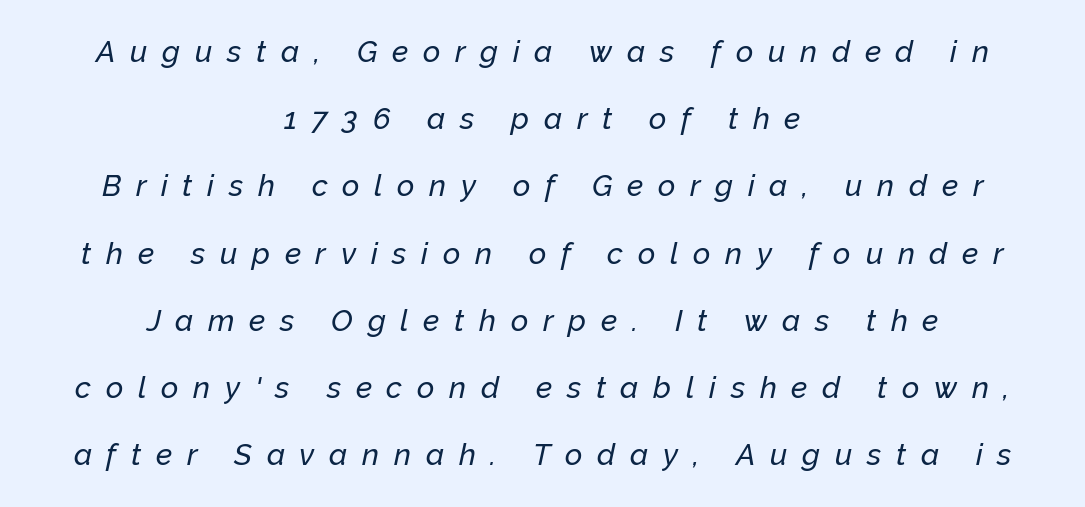
Here the designer chose a conventional face with non-uniform glyph widths. Notice how the passage keeps no hard edge, just a central spine. The passage shown has open, widely tracked lettering throughout. Compared with typical paragraphs, the rows here are farther apart. The string is rendered with underlining switched off.
